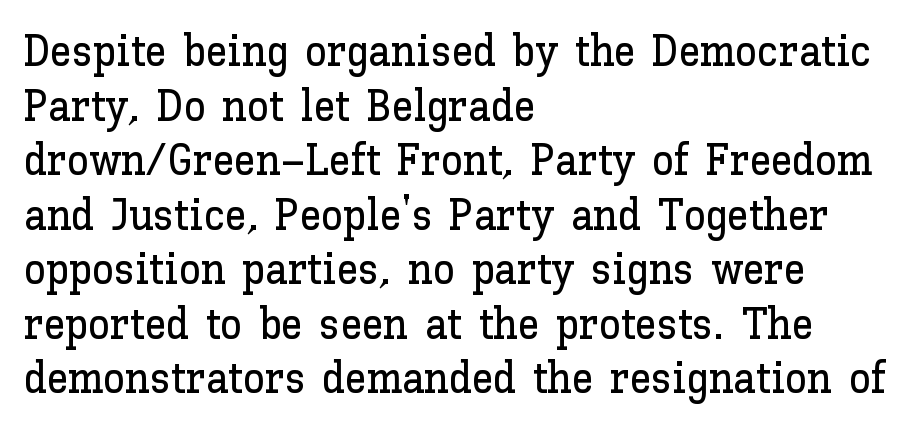
Between one letter and the next there's only the usual sliver of space. Decoration check: the copy has no underline. Does the lettering tilt? It doesn't — this is upright. The passage shown is typed in a proportional face where columns would drift.
